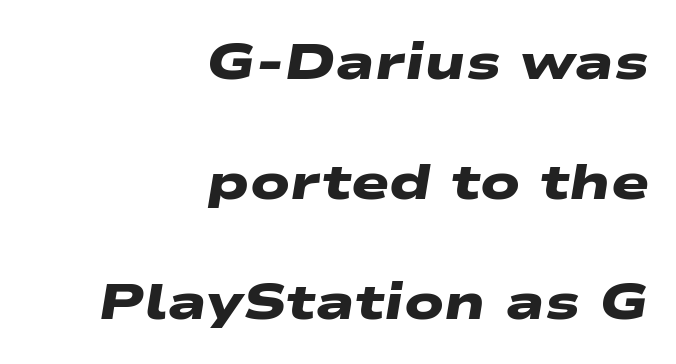
This rendering employs a face without finishing strokes, i.e., a sans-serif. As a designer I'd log this as weight 700, bold. Is this a fixed-width face? No — the glyphs have proportional, varying widths. Nobody drew a line under any word here.
